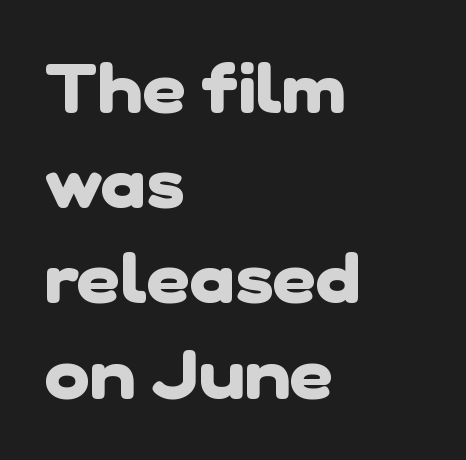
{"serif": "no", "bold": "yes", "weight": "heavy", "width": "normal", "stroke_contrast": "low", "x_height": "medium", "monospaced": "no", "underline": "no", "align": "left", "line_spacing": "normal", "line_spacing_ratio": 1.4, "letter_spacing": "normal", "letter_spacing_em": 0.0, "glyph_px": 68}
